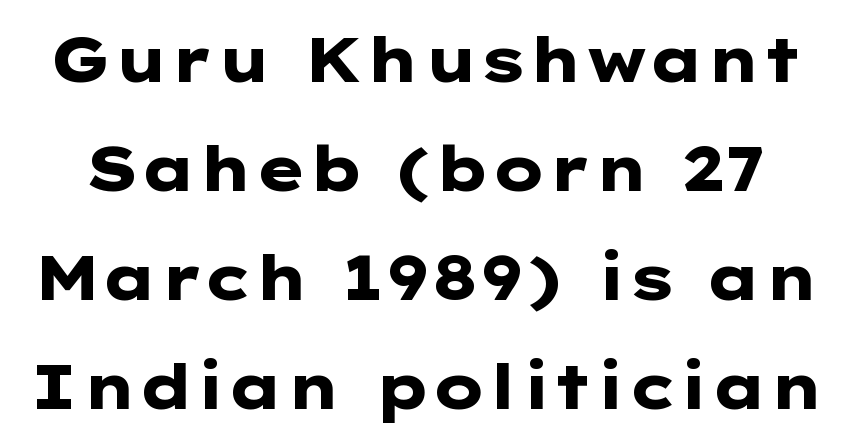
The letters sit at their default tracking, neither squeezed nor spread. Does the weight exceed regular? Yes, all the way to bold. Is there any slant? The stems are plumb. The passage shown is not underscored anywhere.
